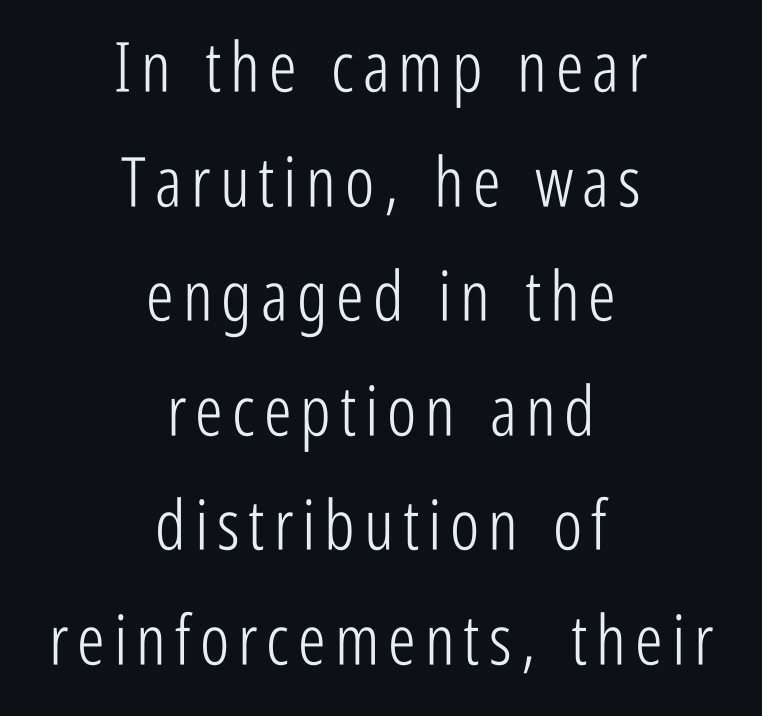
Q: Is the text bold? A: No.
Q: Is the text italic (slanted)? A: No, it is upright.
Q: Is the typeface a serif or a sans-serif typeface? A: Sans-serif.
Q: Is the text underlined? A: No.
Q: How is the paragraph aligned? A: Centered.
Q: Is the spacing between lines tight, normal or loose? A: Normal.
Q: Width (condensed, normal, or wide)? A: Condensed.
Q: Stroke contrast? A: Low.
Q: x-height? A: Medium.
Q: Monospaced? A: No.
